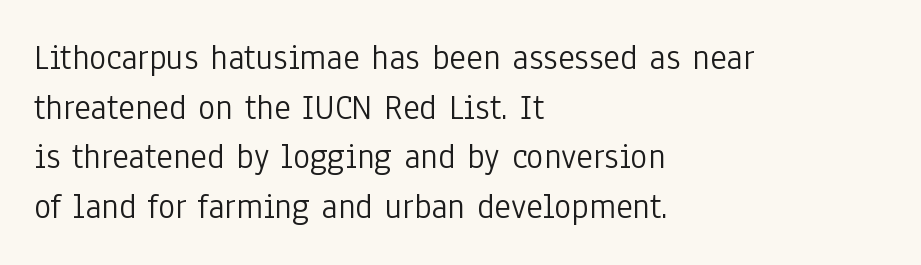
Q: Is the text bold? A: No.
Q: Is the text italic (slanted)? A: No, it is upright.
Q: Is the typeface a serif or a sans-serif typeface? A: Sans-serif.
Q: Is the text underlined? A: No.
Q: How is the paragraph aligned? A: Left-aligned.
Q: Is the spacing between letters normal or unusually wide? A: Normal.
Q: Is the spacing between lines tight, normal or loose? A: Normal.
Q: Width (condensed, normal, or wide)? A: Condensed.
Q: Stroke contrast? A: Low.
Q: x-height? A: Medium.
Q: Monospaced? A: No.
